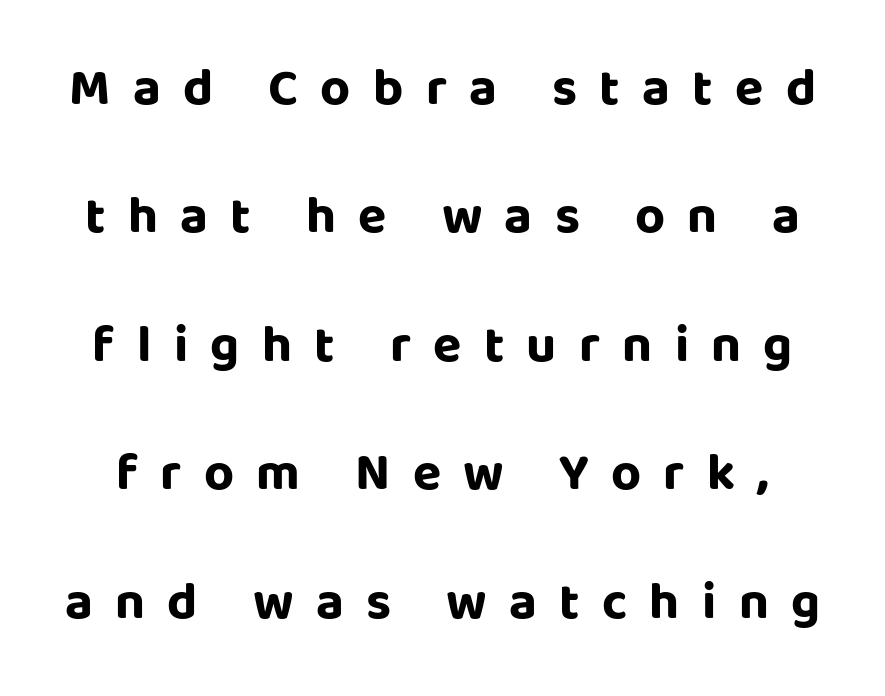
The letters advance in unequal steps, a hallmark of proportional type. Regarding leading, the lines here are spaced well apart. Its strokes are broad and dark, the hallmark of bold type. Italic: no, the glyphs are upright roman.
